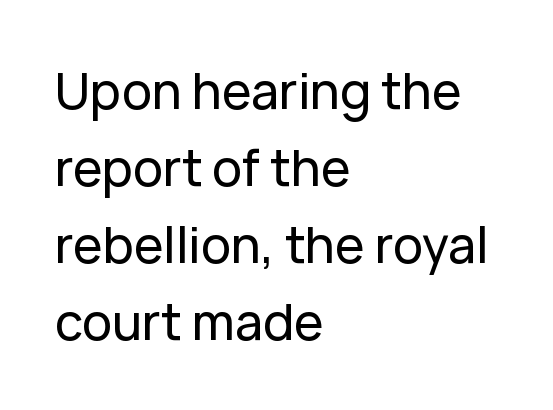
The image shows 50 px sans-serif type, upright; set left-aligned, normal line spacing (1.54x), normal letter spacing, not underlined; low stroke contrast and a medium x-height.
